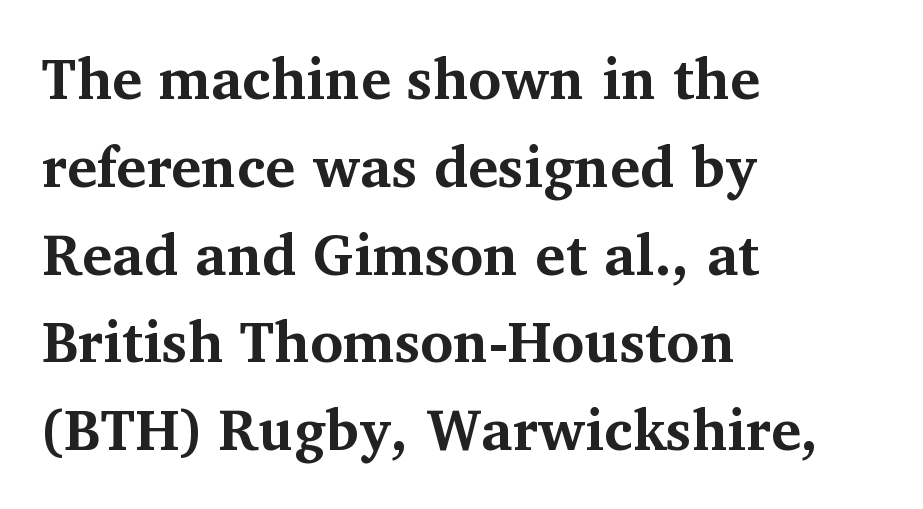
Q: Is the text bold? A: Yes.
Q: Is the text italic (slanted)? A: No, it is upright.
Q: Is the typeface a serif or a sans-serif typeface? A: Serif.
Q: Is the text underlined? A: No.
Q: How is the paragraph aligned? A: Left-aligned.
Q: Is the spacing between letters normal or unusually wide? A: Normal.
Q: Is the spacing between lines tight, normal or loose? A: Normal.
Q: Width (condensed, normal, or wide)? A: Normal.
Q: Stroke contrast? A: Medium.
Q: x-height? A: Medium.
Q: Monospaced? A: No.
